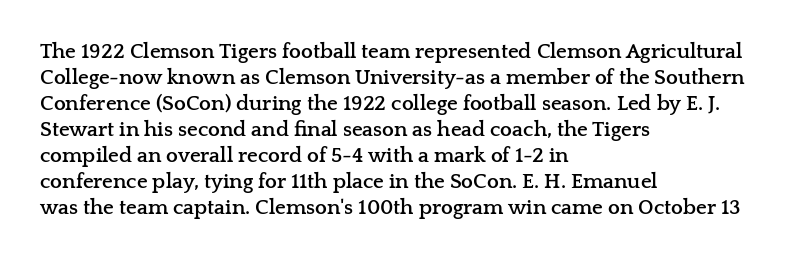
The strokes are fattened all the way to bold. Visually the block forms a straight wall on the left and a jagged coastline on the right. A typesetter would mark this as roman, not italic. The words here are not underlined.
